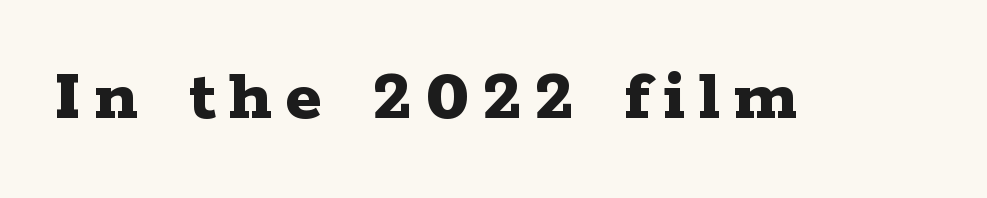
The image shows 76 px bold, wide serif type, upright; set not underlined; low stroke contrast and a medium x-height.
